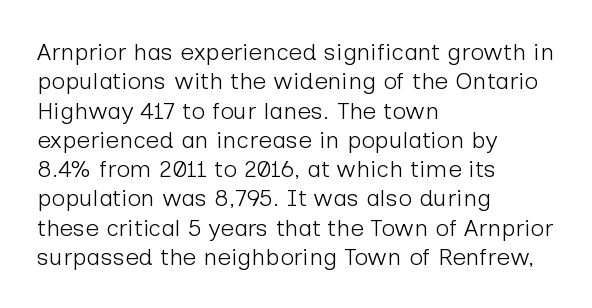
{"italic": "no", "bold": "no", "underline": "no", "align": "left", "line_spacing_ratio": 1.22, "letter_spacing": "normal", "letter_spacing_em": 0.0, "glyph_px": 24}
